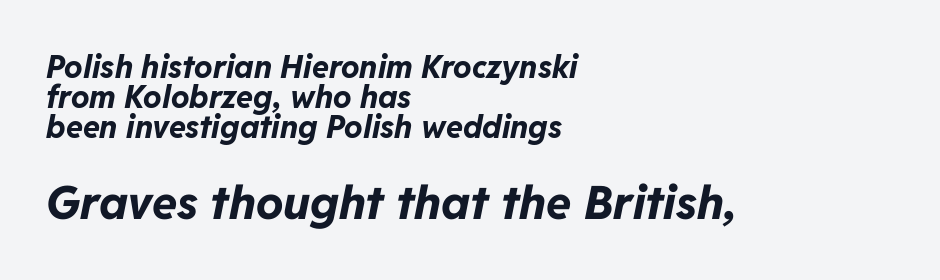
{"italic": "yes", "lean": "right", "slant_degrees": 11, "bold": "yes", "weight": "bold", "width": "normal", "stroke_contrast": "low", "x_height": "medium", "monospaced": "no", "underline": "no", "align": "left", "line_spacing": "tight", "line_spacing_ratio": 0.96, "letter_spacing": "normal", "letter_spacing_em": 0.0, "larger_block": "second", "size_ratio": 1.48, "glyph_px": 46}
